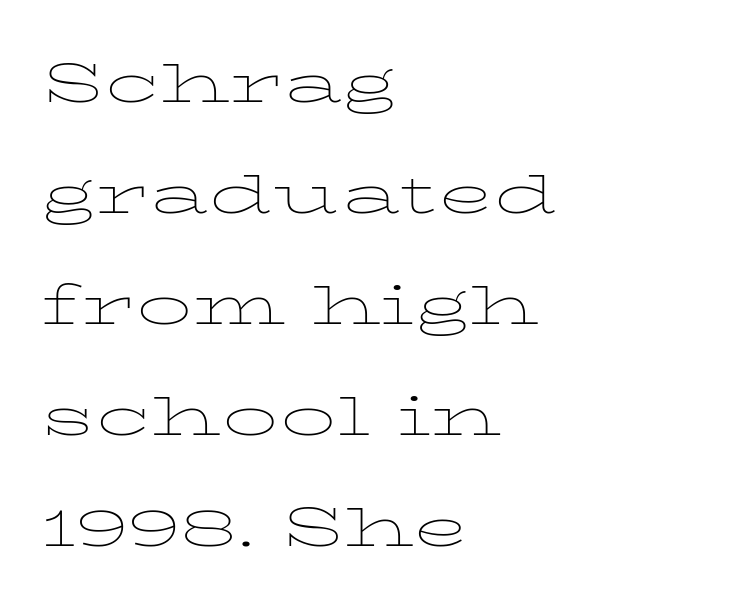
{"italic": "no", "bold": "no", "weight": "thin", "width": "wide", "stroke_contrast": "low", "x_height": "medium", "monospaced": "no", "underline": "no", "align": "left", "line_spacing": "normal", "line_spacing_ratio": 1.52, "letter_spacing": "normal", "letter_spacing_em": 0.0, "glyph_px": 73}
